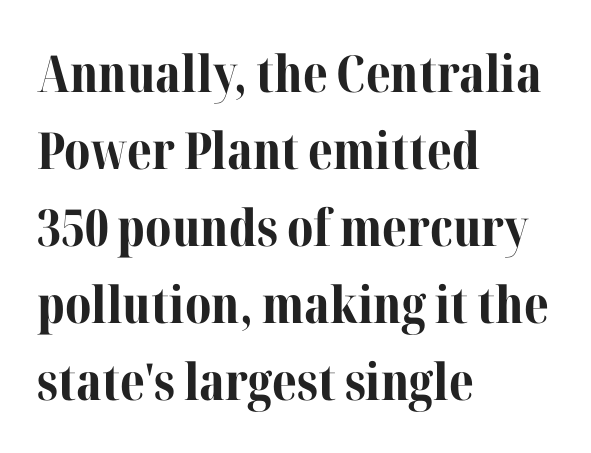
The image shows 51 px bold serif type, upright; set left-aligned, normal line spacing (1.51x), normal letter spacing, not underlined; medium stroke contrast and a medium x-height.
